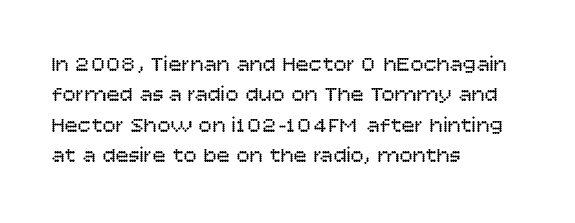
{"italic": "no", "bold": "no", "underline": "no", "align": "left", "line_spacing": "normal", "line_spacing_ratio": 1.38, "letter_spacing": "normal", "letter_spacing_em": 0.0, "glyph_px": 22}
